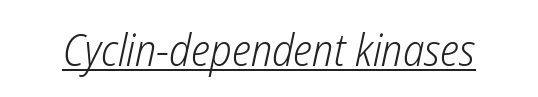
The image shows 45 px light, condensed type, italic (leaning right); set normal letter spacing, underlined; low stroke contrast and a medium x-height.
